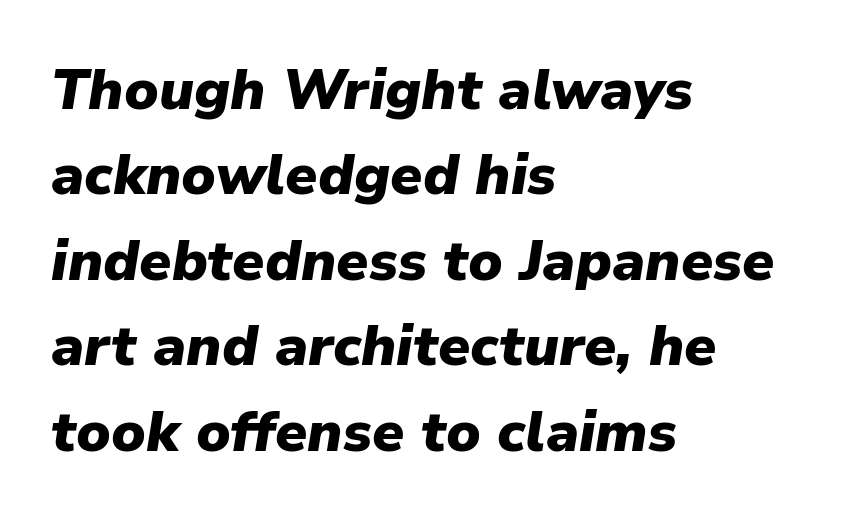
The string is rendered with underlining switched off. Rendered with sloped, italic letterforms. Each letter keeps its own natural width here, so spacing adapts to shape. Evenly set lines give the paragraph a standard silhouette. These words are printed bold, with thick strokes throughout.
